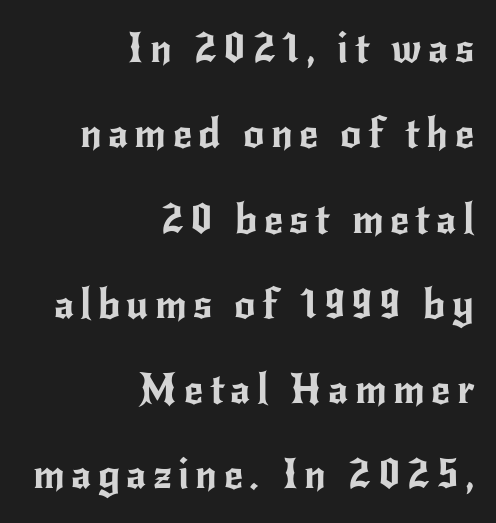
The designer went with a sans here, leaving each stem footless. What's the leading like? Stretched, with rows far apart. The zone under the glyphs is completely vacant. Leftover space on each line is placed entirely before the opening word. Spacing verdict: proportional, widths tailored to each character.
